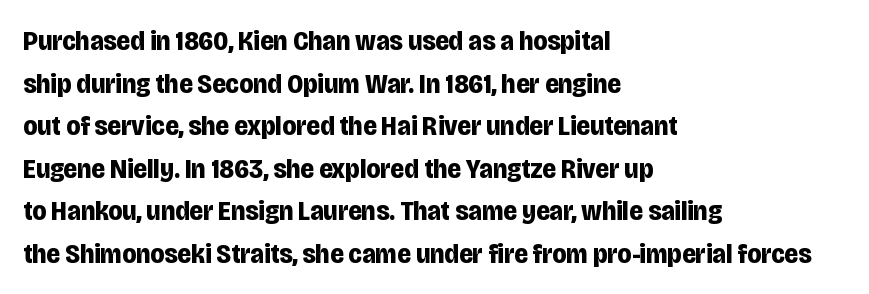
The image shows 28 px bold, condensed sans-serif type, upright; set left-aligned, normal line spacing (1.52x), normal letter spacing, not underlined; low stroke contrast and a large x-height.
